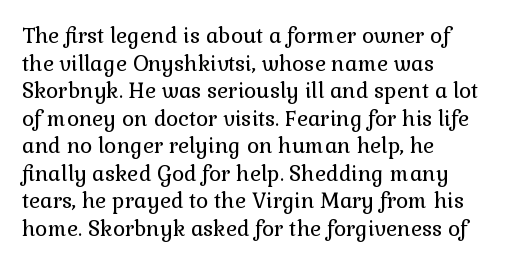
The image shows 21 px text type, upright; set left-aligned, normal line spacing (1.31x), normal letter spacing, not underlined.
